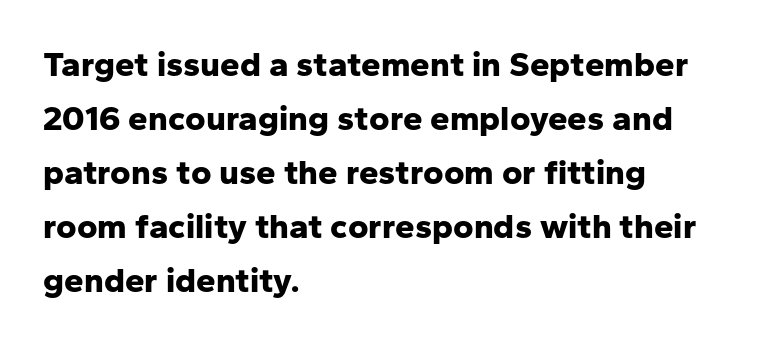
If you drew a line through each stem, it would be perfectly vertical. Character widths vary here, with narrow letters taking less room than wide ones. Students, this is bold: see how much ink each stroke carries. Line starts are locked; line ends wander. The baseline area is clear.
